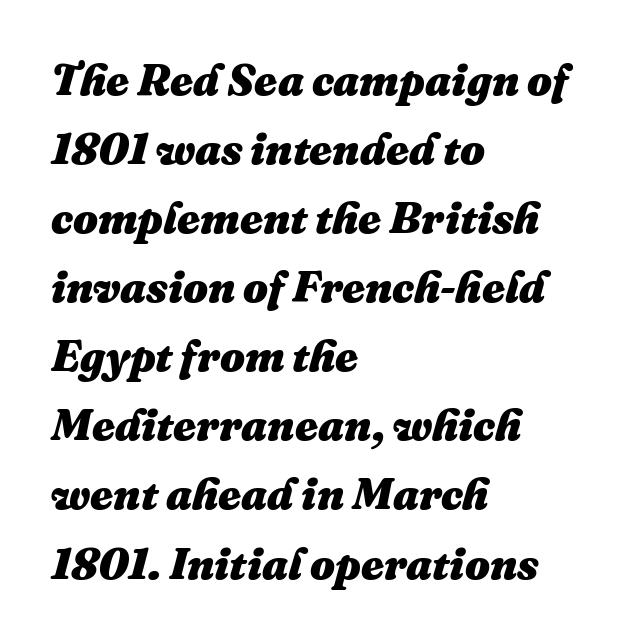
Q: Is the text bold? A: Yes.
Q: Is the text italic (slanted)? A: Yes, it leans right by about 16 degrees.
Q: Is the text underlined? A: No.
Q: How is the paragraph aligned? A: Left-aligned.
Q: Is the spacing between letters normal or unusually wide? A: Normal.
Q: Is the spacing between lines tight, normal or loose? A: Normal.
Q: Width (condensed, normal, or wide)? A: Normal.
Q: Stroke contrast? A: Medium.
Q: x-height? A: Medium.
Q: Monospaced? A: No.
